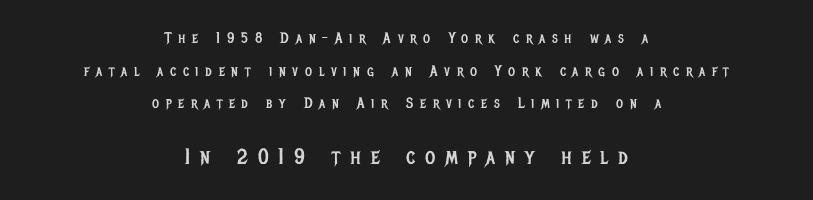
{"italic": "no", "bold": "no", "underline": "no", "align": "center", "line_spacing": "loose", "line_spacing_ratio": 2.17, "letter_spacing": "wide", "letter_spacing_em": 0.45, "larger_block": "second", "size_ratio": 1.47, "glyph_px": 22}
